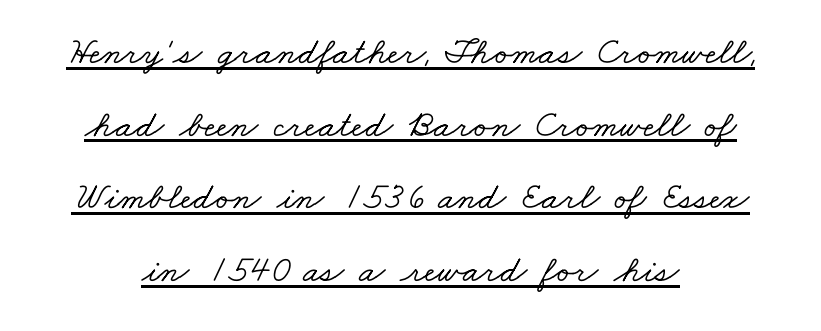
{"serif": "yes", "width": "wide", "stroke_contrast": "low", "x_height": "small", "monospaced": "no", "underline": "yes", "line_spacing": "loose", "line_spacing_ratio": 1.91, "letter_spacing": "normal", "letter_spacing_em": 0.0, "glyph_px": 38}
